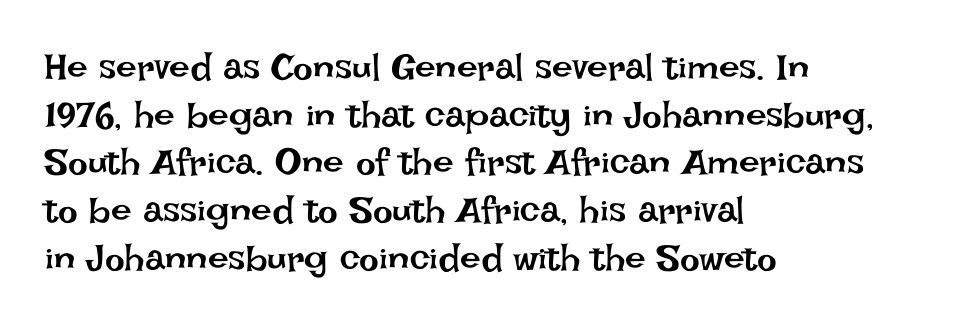
The image shows 37 px regular-weight type, upright; set left-aligned, normal line spacing (1.29x), normal letter spacing, not underlined; low stroke contrast and a large x-height.
